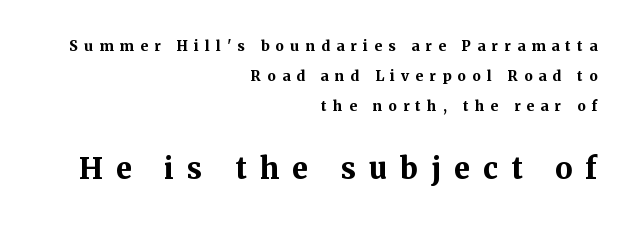
The string is rendered with underlining switched off. In terms of letterspacing, this is a distinctly airy, spread setting. Line spacing here is loose. Spacing verdict: proportional, widths tailored to each character. As a designer I'd log this as weight 700, bold.
